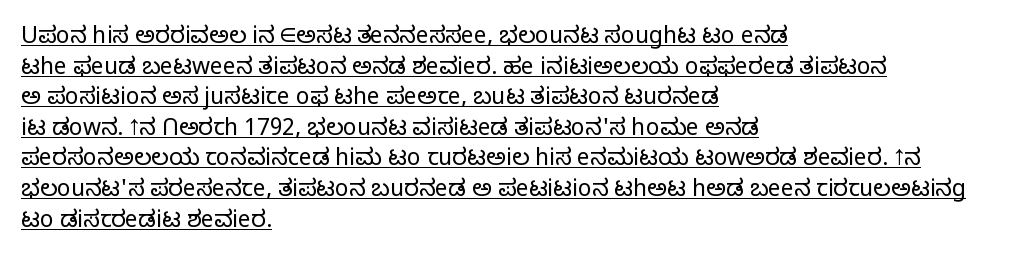
Q: Is the text bold? A: No.
Q: Is the text italic (slanted)? A: No, it is upright.
Q: Is the text underlined? A: Yes.
Q: How is the paragraph aligned? A: Left-aligned.
Q: Is the spacing between letters normal or unusually wide? A: Normal.
Q: Is the spacing between lines tight, normal or loose? A: Normal.
